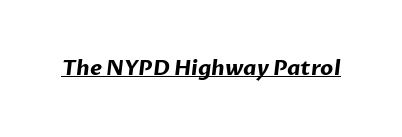
Q: Is the text bold? A: Yes.
Q: Is the text underlined? A: Yes.
Q: Is the spacing between letters normal or unusually wide? A: Normal.
